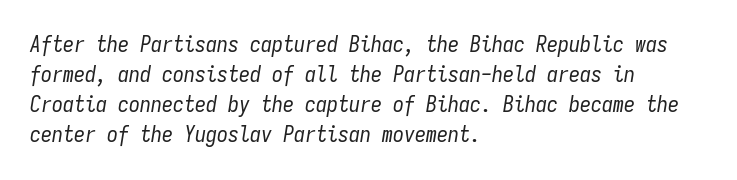
The image shows 22 px text type, italic (leaning right); set left-aligned, normal line spacing (1.37x), normal letter spacing, not underlined.
